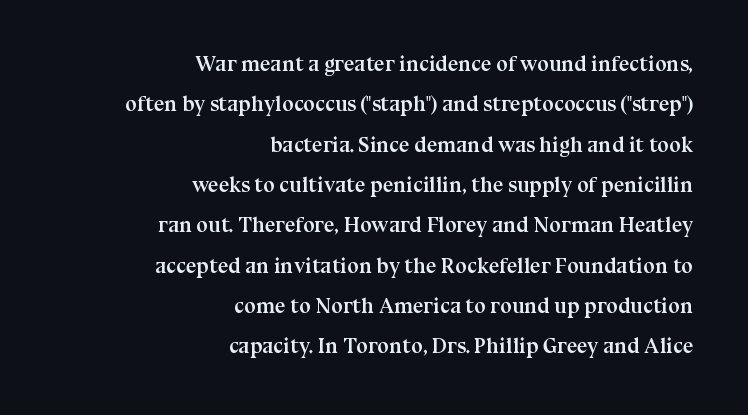
The image shows 21 px bold type, upright; set right-aligned, loose line spacing (1.92x), normal letter spacing, not underlined.
